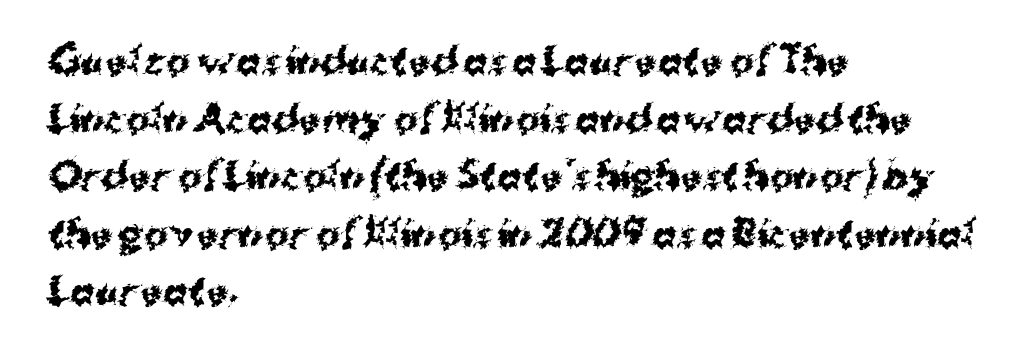
Teacher's note: observe the even left margin — that is flush-left alignment. Clear beneath every line of the passage. A normal amount of white space separates one row of letters from the next. Set as a true bold cut, around the 700 mark. The typeface chosen for these lines omits serifs.
